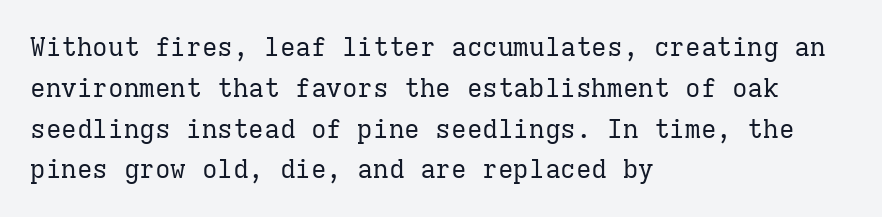
The gap between lines stays unmarked. No extra tracking has been applied to these lines. Does the leading feel generous? No, just average. Short and long lines alike share a common starting point at left.
